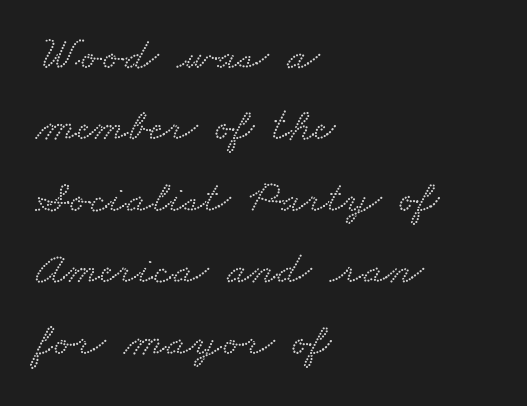
The image shows 47 px wide serif type; set left-aligned, normal line spacing (1.52x), normal letter spacing, not underlined; low stroke contrast and a small x-height.
